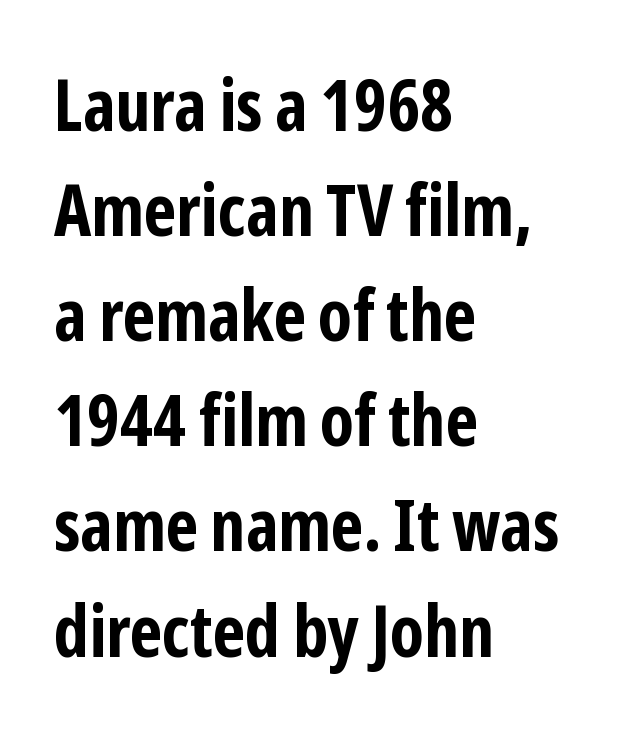
The image shows 72 px bold, condensed sans-serif type, upright; set left-aligned, normal line spacing (1.46x), normal letter spacing, not underlined; low stroke contrast and a medium x-height.
